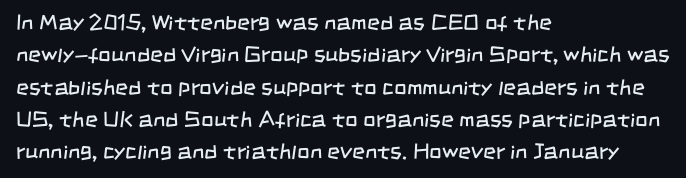
{"bold": "no", "underline": "no", "align": "left", "line_spacing": "normal", "line_spacing_ratio": 1.47, "letter_spacing": "normal", "letter_spacing_em": 0.0, "glyph_px": 22}
